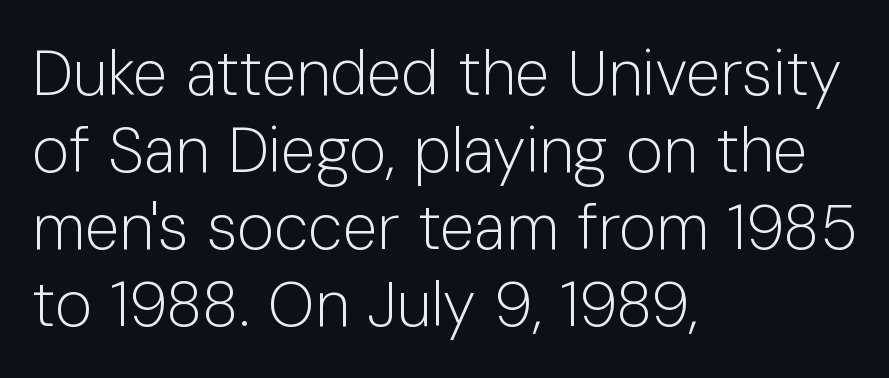
Q: Is the text bold? A: No.
Q: Is the text italic (slanted)? A: No, it is upright.
Q: Is the typeface a serif or a sans-serif typeface? A: Sans-serif.
Q: Is the text underlined? A: No.
Q: How is the paragraph aligned? A: Left-aligned.
Q: Is the spacing between letters normal or unusually wide? A: Normal.
Q: Width (condensed, normal, or wide)? A: Normal.
Q: Stroke contrast? A: Low.
Q: x-height? A: Medium.
Q: Monospaced? A: No.
